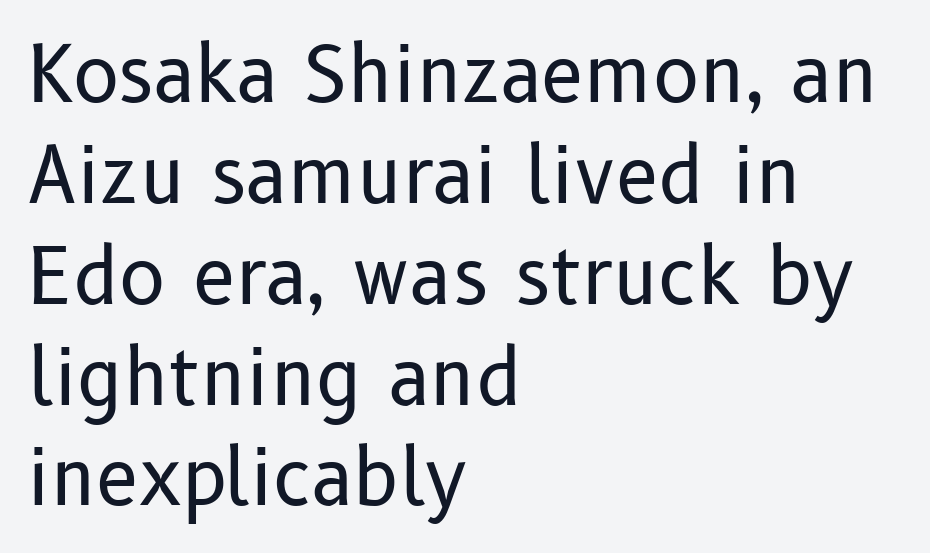
The image shows 77 px regular-weight sans-serif type, upright; set left-aligned, normal line spacing (1.31x), normal letter spacing, not underlined; low stroke contrast and a medium x-height.
